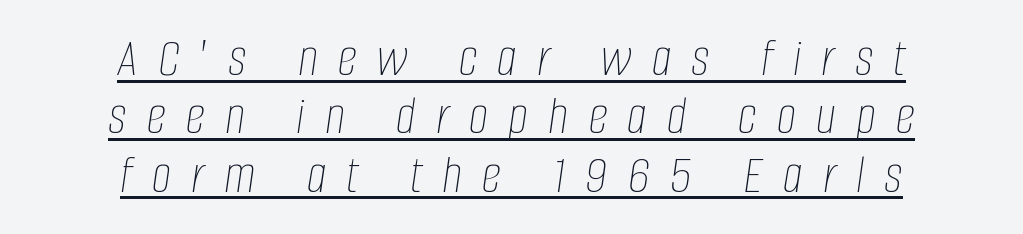
{"italic": "yes", "lean": "right", "slant_degrees": 8, "bold": "no", "weight": "thin", "width": "condensed", "stroke_contrast": "low", "x_height": "large", "monospaced": "no", "underline": "yes", "align": "center", "line_spacing": "tight", "line_spacing_ratio": 1.06, "letter_spacing": "wide", "letter_spacing_em": 0.37, "glyph_px": 55}
